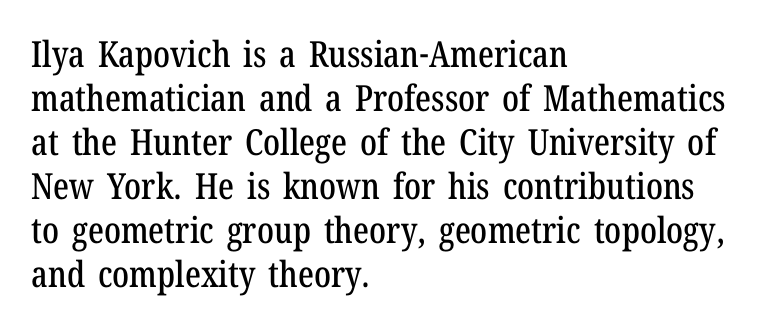
{"serif": "yes", "italic": "no", "width": "condensed", "stroke_contrast": "low", "x_height": "medium", "monospaced": "no", "underline": "no", "align": "left", "line_spacing_ratio": 1.22, "letter_spacing": "normal", "letter_spacing_em": 0.0, "glyph_px": 36}
